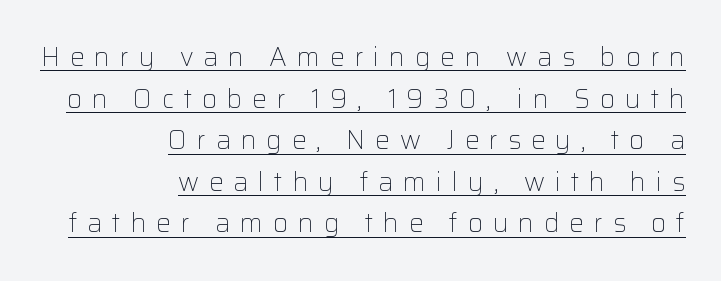
The image shows 26 px text type, upright; set right-aligned, normal line spacing (1.6x), unusually wide letter spacing (+0.38 em), underlined.
